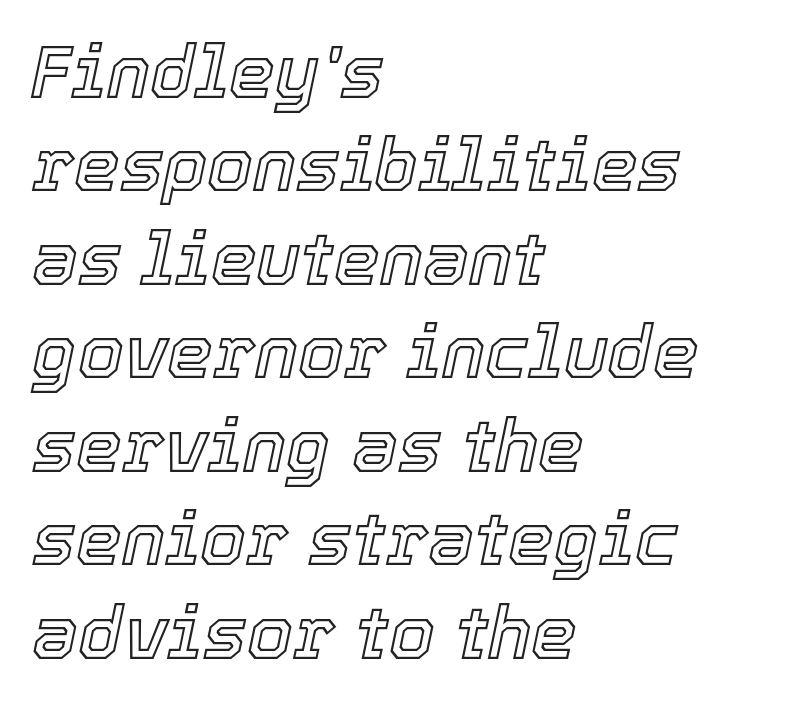
Line starts are locked; line ends wander. Every character sits at an angle, as italics do. The face used here is proportionally spaced, like ordinary book or web type. Leading matches the norm, producing a regular column. This rendering features lettering with no underline.
